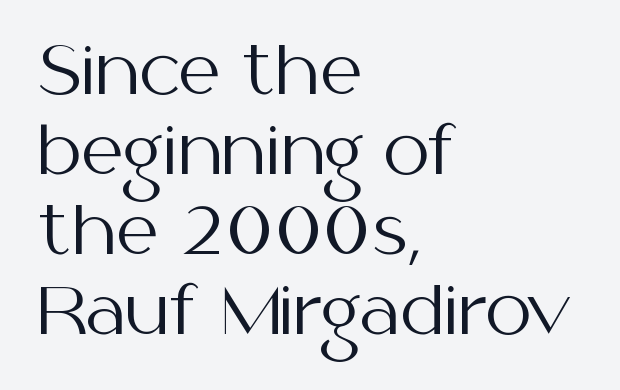
{"serif": "no", "italic": "no", "bold": "no", "weight": "regular", "width": "normal", "stroke_contrast": "medium", "x_height": "medium", "monospaced": "no", "underline": "no", "align": "left", "line_spacing_ratio": 1.21, "letter_spacing": "normal", "letter_spacing_em": 0.0, "glyph_px": 66}
